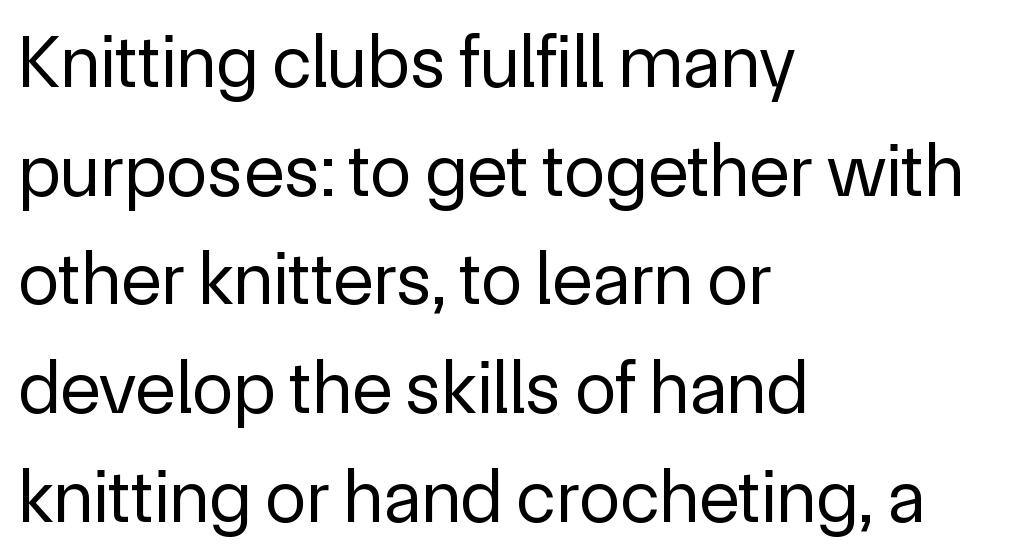
{"serif": "no", "italic": "no", "bold": "no", "weight": "regular", "width": "normal", "x_height": "medium", "monospaced": "no", "underline": "no", "align": "left", "line_spacing": "normal", "line_spacing_ratio": 1.45, "letter_spacing": "normal", "letter_spacing_em": 0.0, "glyph_px": 75}
